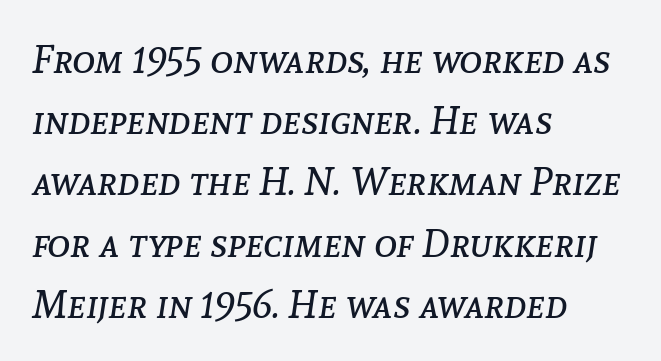
The image shows 39 px regular-weight type, italic (leaning right); set left-aligned, normal line spacing (1.57x), normal letter spacing, not underlined; low stroke contrast and a medium x-height.
